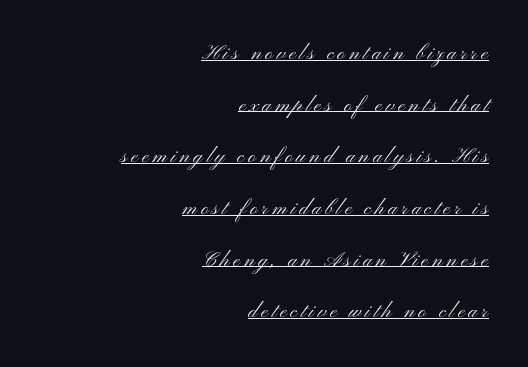
Q: Is the text bold? A: No.
Q: Is the text italic (slanted)? A: Yes.
Q: Is the text underlined? A: Yes.
Q: How is the paragraph aligned? A: Right-aligned.
Q: Is the spacing between lines tight, normal or loose? A: Loose.
